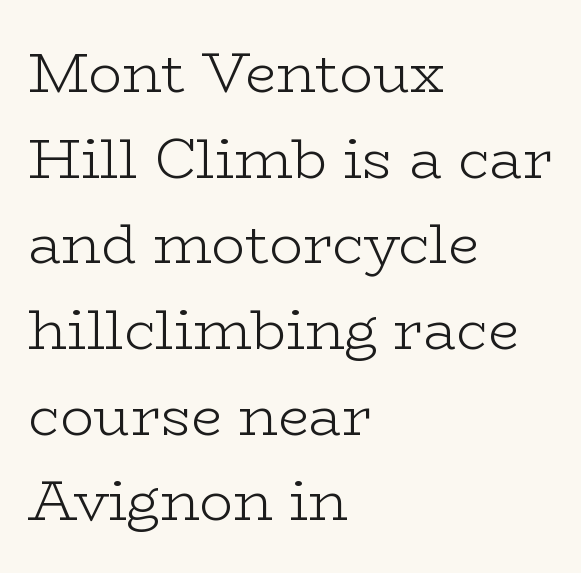
{"serif": "yes", "italic": "no", "bold": "no", "weight": "light", "width": "wide", "stroke_contrast": "low", "x_height": "medium", "monospaced": "no", "underline": "no", "align": "left", "line_spacing": "normal", "line_spacing_ratio": 1.53, "letter_spacing": "normal", "letter_spacing_em": 0.0, "glyph_px": 56}
